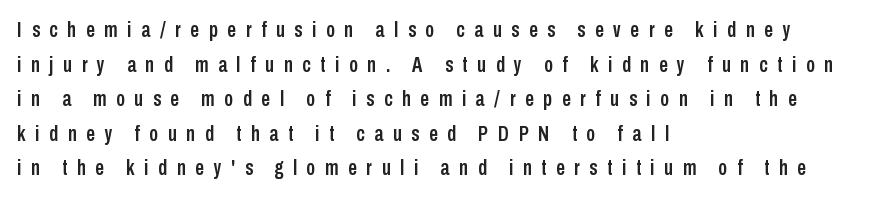
Do the letters lean? They stand straight. The setting favours the left margin, as ordinary paragraphs usually do. Caption: expanded tracking, letters set apart. Type without underlining. The block of text has a typical density, with ordinary space between rows.
